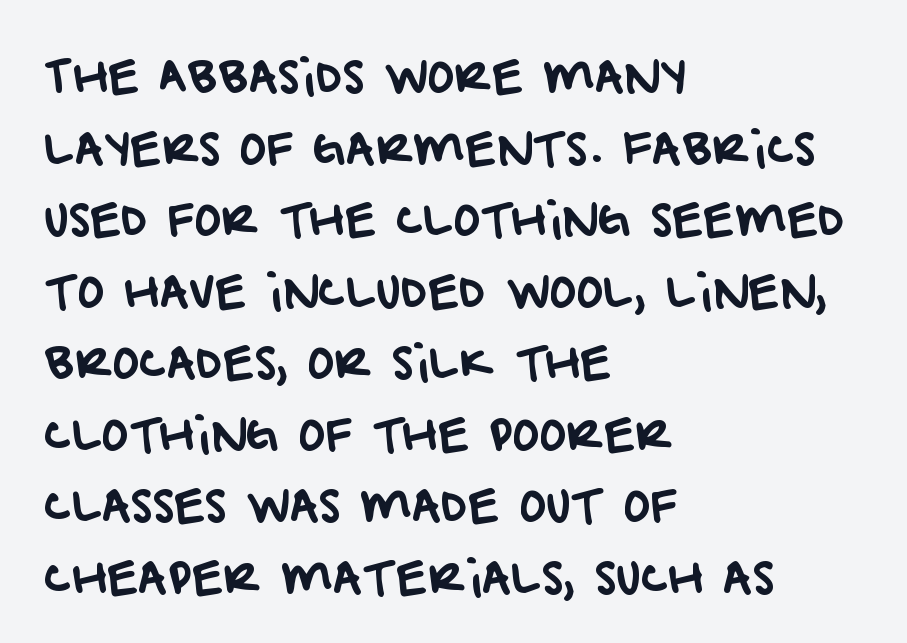
Q: Is the typeface a serif or a sans-serif typeface? A: Sans-serif.
Q: Is the text underlined? A: No.
Q: How is the paragraph aligned? A: Left-aligned.
Q: Is the spacing between letters normal or unusually wide? A: Normal.
Q: Is the spacing between lines tight, normal or loose? A: Normal.
Q: Width (condensed, normal, or wide)? A: Normal.
Q: Stroke contrast? A: Low.
Q: x-height? A: Large.
Q: Monospaced? A: No.
